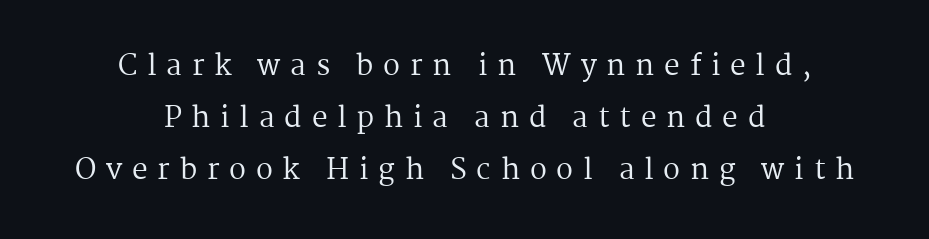
The passage shown is typed in a proportional face where columns would drift. The horizontal fit of the characters is loose and conspicuously gappy. The characters are drawn with everyday or finer stroke widths. The lines are quadded center. Small tapered or slab feet sit at the stroke ends, so this counts as serif. The font's upright variant was chosen for this text.
